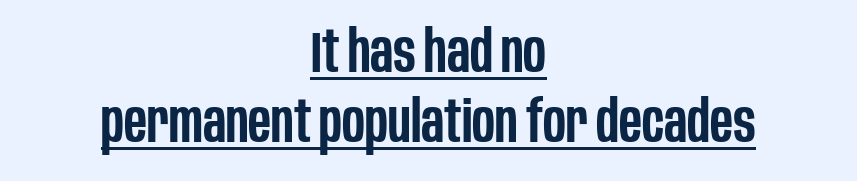
Q: Is the text bold? A: Semi-bold.
Q: Is the text italic (slanted)? A: No, it is upright.
Q: Is the typeface a serif or a sans-serif typeface? A: Sans-serif.
Q: Is the text underlined? A: Yes.
Q: How is the paragraph aligned? A: Centered.
Q: Is the spacing between letters normal or unusually wide? A: Normal.
Q: Width (condensed, normal, or wide)? A: Condensed.
Q: Stroke contrast? A: Low.
Q: x-height? A: Large.
Q: Monospaced? A: No.
